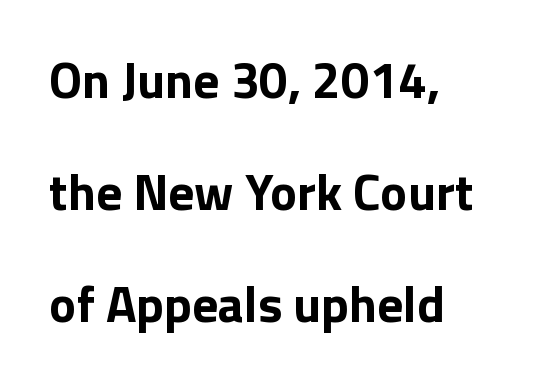
{"serif": "no", "italic": "no", "bold": "yes", "weight": "bold", "width": "normal", "stroke_contrast": "low", "x_height": "medium", "monospaced": "no", "underline": "no", "align": "left", "line_spacing": "loose", "line_spacing_ratio": 2.2, "letter_spacing": "normal", "letter_spacing_em": 0.0, "glyph_px": 51}
